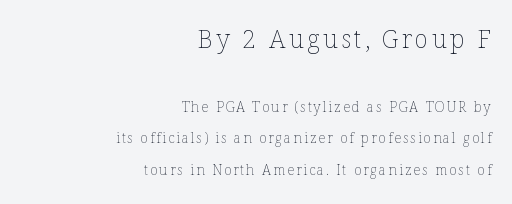
The image shows 25 px text type, upright; set right-aligned, loose line spacing (2.24x), not underlined; the first (top) block is 1.79x larger.
